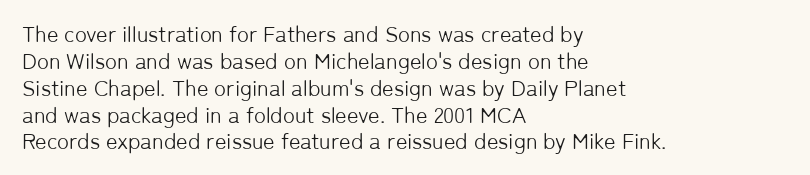
Q: Is the text bold? A: No.
Q: Is the text italic (slanted)? A: No, it is upright.
Q: Is the text underlined? A: No.
Q: How is the paragraph aligned? A: Left-aligned.
Q: Is the spacing between letters normal or unusually wide? A: Normal.
